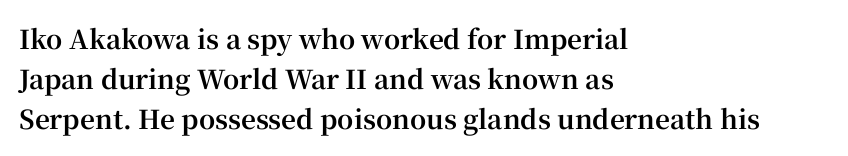
Q: Is the text bold? A: Yes.
Q: Is the text italic (slanted)? A: No, it is upright.
Q: Is the text underlined? A: No.
Q: How is the paragraph aligned? A: Left-aligned.
Q: Is the spacing between letters normal or unusually wide? A: Normal.
Q: Is the spacing between lines tight, normal or loose? A: Normal.
